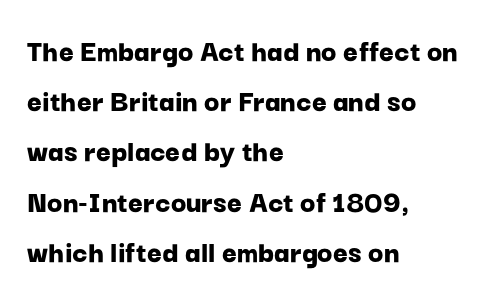
The line texture is even and compact thanks to regular tracking. Line starts are locked; line ends wander. The rendering uses natural spacing where letterforms have individual widths. Compared with typical paragraphs, the rows here are spaced about the same. This is the regular roman posture of the typeface.
